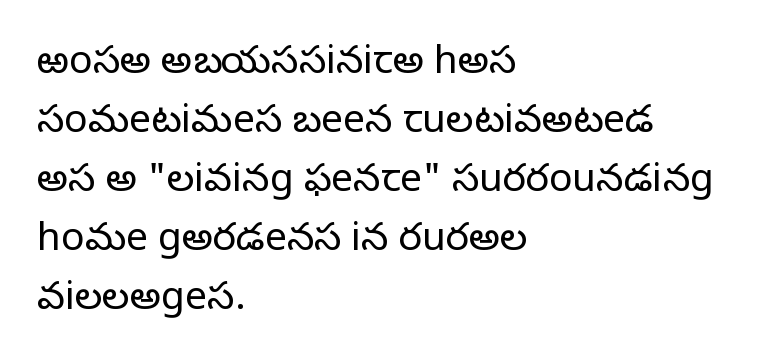
The image shows 39 px light sans-serif type, upright; set left-aligned, normal line spacing (1.51x), normal letter spacing, not underlined; low stroke contrast and a medium x-height.
